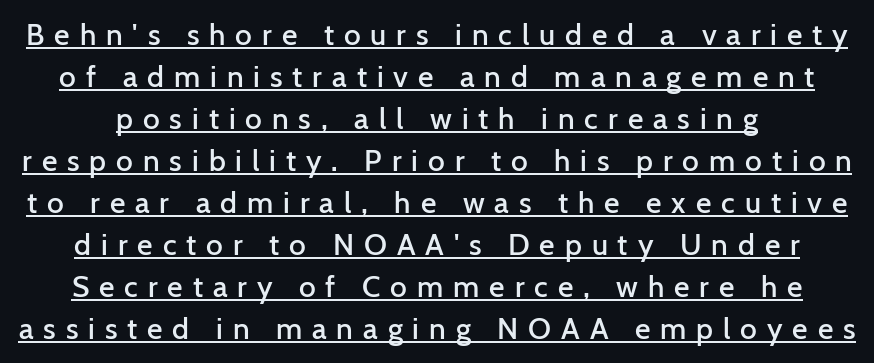
The rendering inserts visible extra space after every character. The passage shown stacks its lines at a standard gap. Varying glyph widths throughout — classic text-font behaviour. No italicization has been applied; the sample stays upright. Each line of the rendering has a horizontal stroke beneath the glyphs.
